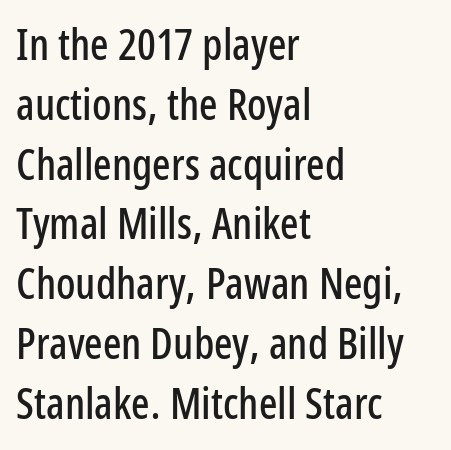
Nobody touched the tracking dial on this one. Quick note: not italic, upright. Where is the straight margin? On the left. This rendering features lettering with no underline. The passage shown is typed in a proportional face where columns would drift. The line-height multiplier appears to be the usual default.
